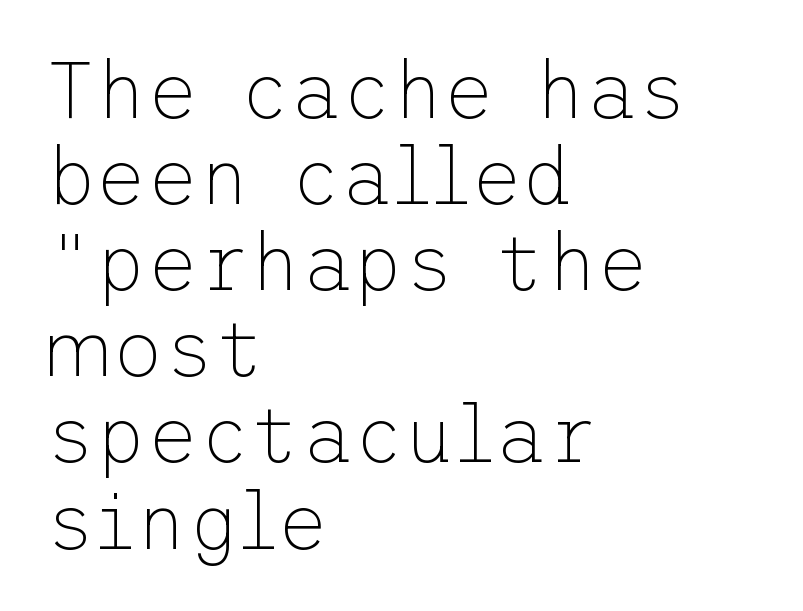
{"serif": "no", "italic": "no", "bold": "no", "weight": "thin", "width": "normal", "stroke_contrast": "low", "x_height": "medium", "underline": "no", "align": "left", "line_spacing": "tight", "line_spacing_ratio": 1.09, "letter_spacing": "normal", "letter_spacing_em": 0.0, "glyph_px": 79}
